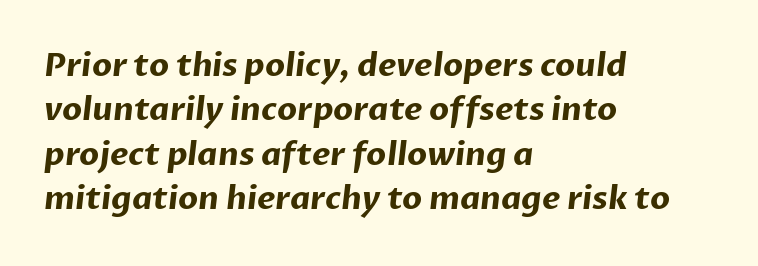
The image shows 32 px bold sans-serif type; set left-aligned, normal line spacing (1.39x), normal letter spacing, not underlined; low stroke contrast and a medium x-height.
